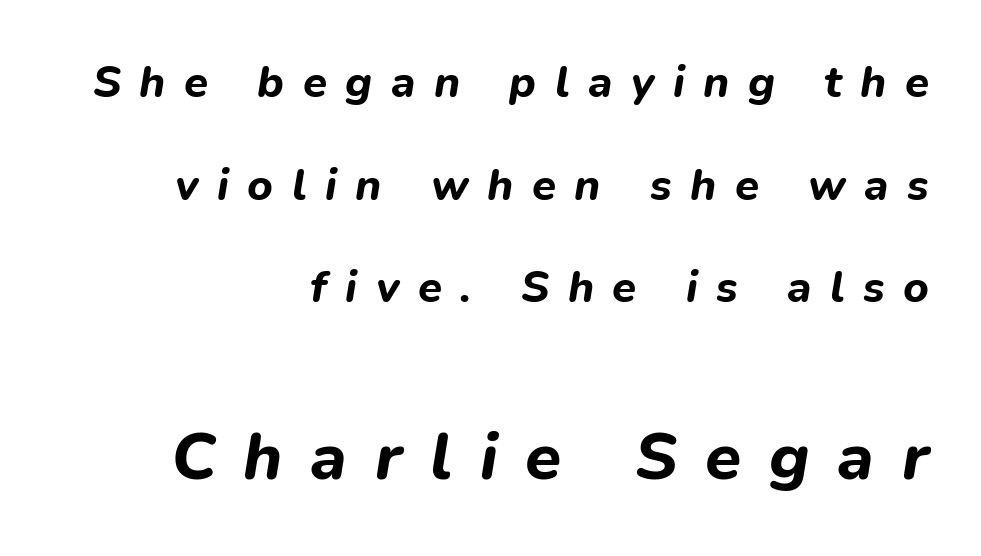
{"italic": "yes", "lean": "right", "slant_degrees": 9, "bold": "yes", "weight": "bold", "width": "normal", "stroke_contrast": "low", "x_height": "medium", "monospaced": "no", "underline": "no", "align": "right", "line_spacing": "loose", "line_spacing_ratio": 2.33, "letter_spacing": "wide", "letter_spacing_em": 0.42, "larger_block": "second", "size_ratio": 1.5, "glyph_px": 66}
